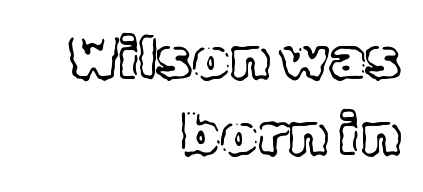
Q: Is the text italic (slanted)? A: No, it is upright.
Q: Is the text underlined? A: No.
Q: How is the paragraph aligned? A: Right-aligned.
Q: Is the spacing between letters normal or unusually wide? A: Normal.
Q: Is the spacing between lines tight, normal or loose? A: Normal.
Q: Width (condensed, normal, or wide)? A: Normal.
Q: x-height? A: Medium.
Q: Monospaced? A: No.
